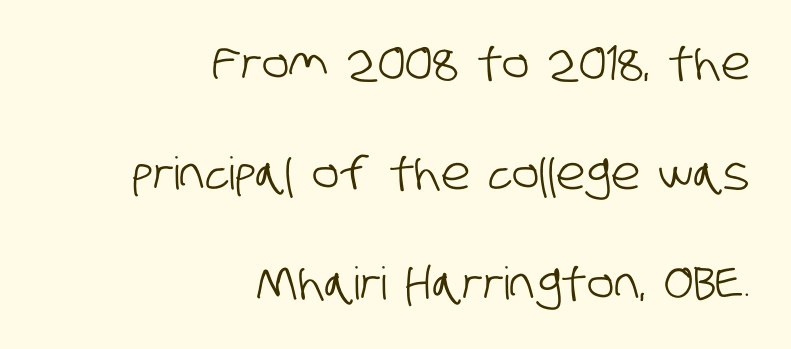
The image shows 45 px condensed sans-serif type; set right-aligned, loose line spacing (2.44x), normal letter spacing, not underlined; low stroke contrast and a large x-height.
